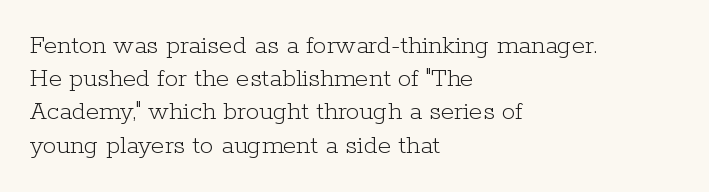
The zone under the glyphs is completely vacant. The passage is arranged the way most books set body copy — flush left. The type sits square on the baseline with zero lean. Weight: in the light-to-regular range. In terms of letterspacing, this is plain default setting.
